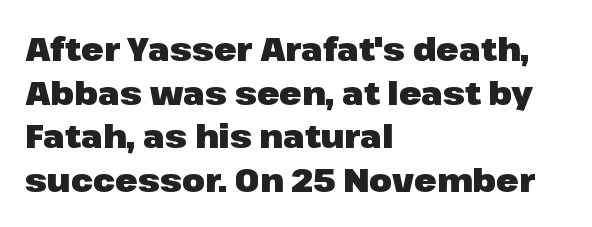
{"serif": "no", "italic": "no", "bold": "yes", "weight": "heavy", "width": "normal", "stroke_contrast": "low", "x_height": "medium", "monospaced": "no", "underline": "no", "align": "left", "line_spacing": "normal", "line_spacing_ratio": 1.32, "letter_spacing": "normal", "letter_spacing_em": 0.0, "glyph_px": 33}
